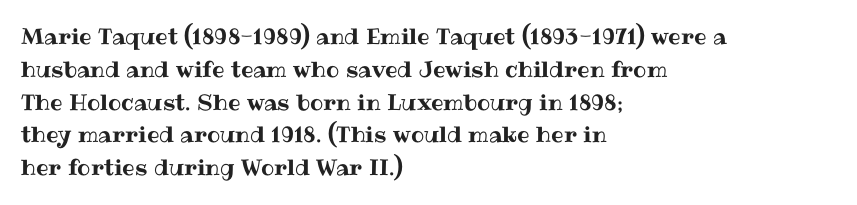
The image shows 22 px text type, upright; set left-aligned, normal line spacing (1.49x), normal letter spacing, not underlined.
